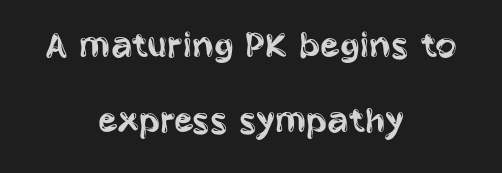
Vertical strokes here are truly vertical. Leftover space on each line is divided equally before and after the words. Serifs: no, the terminals of the letterforms are clean. A quiet, ordinary-to-light weight characterises the typeface. Spacing between characters is what you'd get straight out of the box.
